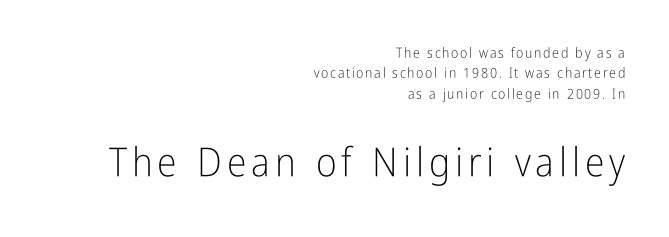
{"serif": "no", "italic": "no", "bold": "no", "weight": "light", "width": "condensed", "stroke_contrast": "low", "x_height": "medium", "monospaced": "no", "underline": "no", "align": "right", "line_spacing": "normal", "line_spacing_ratio": 1.46, "larger_block": "second", "size_ratio": 2.86, "glyph_px": 40}
